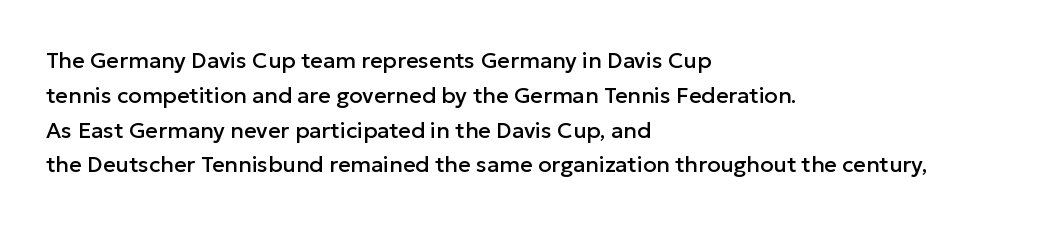
{"italic": "no", "underline": "no", "align": "left", "line_spacing": "normal", "line_spacing_ratio": 1.58, "letter_spacing": "normal", "letter_spacing_em": 0.0, "glyph_px": 22}
